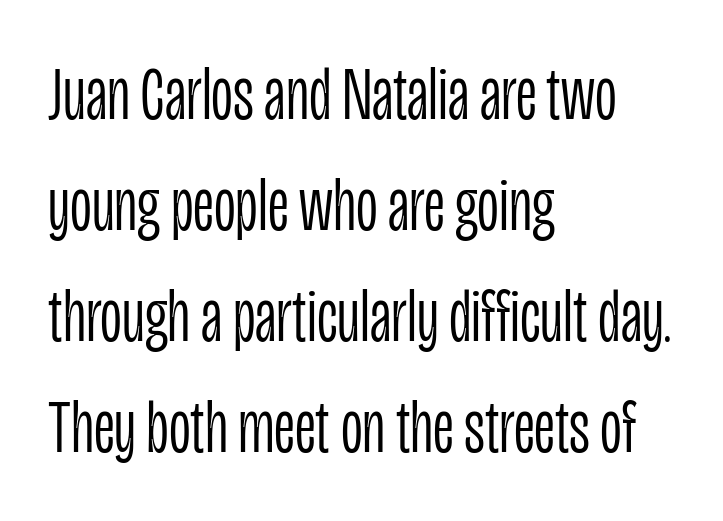
Beneath every word, the page is bare. Normally led — the rows are evenly, conventionally spaced. Spacing verdict: proportional, widths tailored to each character. Nope, not italic — everything's standing straight. This reads as an unemphasized weight, regular at the heaviest. These lines keep a tight, regular rhythm from letter to letter.
